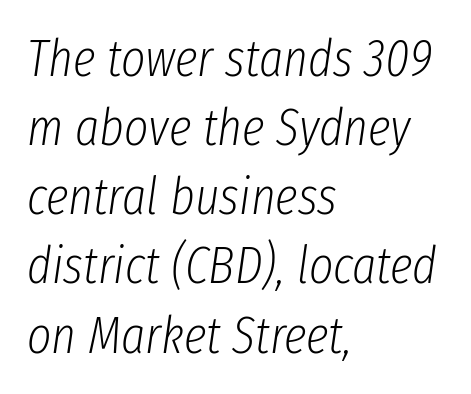
The image shows 52 px light, condensed type, italic (leaning right); set left-aligned, normal line spacing (1.33x), normal letter spacing, not underlined; low stroke contrast and a medium x-height.
